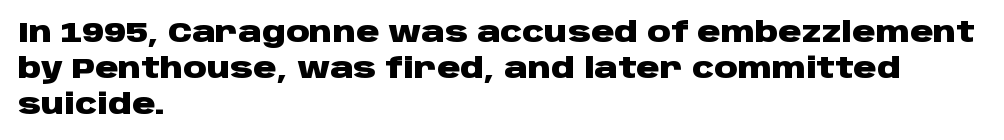
{"serif": "no", "italic": "no", "bold": "yes", "weight": "heavy", "width": "wide", "stroke_contrast": "low", "x_height": "large", "monospaced": "no", "underline": "no", "align": "left", "line_spacing": "normal", "line_spacing_ratio": 1.25, "letter_spacing": "normal", "letter_spacing_em": 0.0, "glyph_px": 29}
